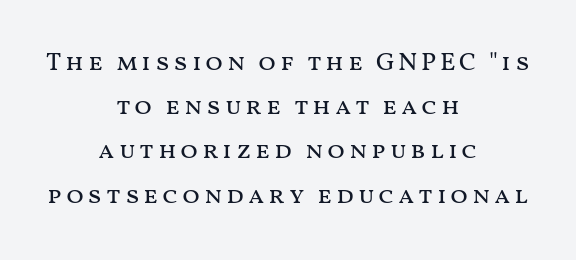
{"italic": "no", "bold": "no", "underline": "no", "align": "center", "line_spacing": "normal", "line_spacing_ratio": 1.7, "glyph_px": 26}
